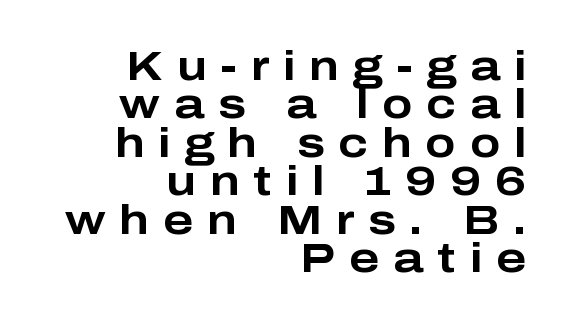
{"serif": "no", "italic": "no", "bold": "yes", "weight": "bold", "width": "wide", "stroke_contrast": "low", "x_height": "medium", "monospaced": "no", "underline": "no", "align": "right", "line_spacing": "tight", "line_spacing_ratio": 0.96, "letter_spacing": "wide", "letter_spacing_em": 0.35, "glyph_px": 40}
